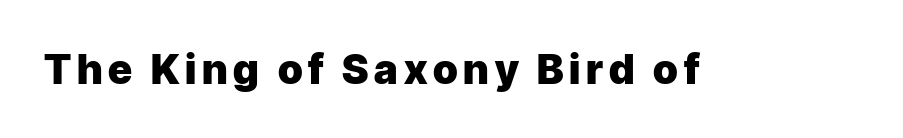
{"serif": "no", "italic": "no", "bold": "yes", "weight": "heavy", "width": "normal", "stroke_contrast": "low", "x_height": "medium", "monospaced": "no", "underline": "no", "glyph_px": 41}
